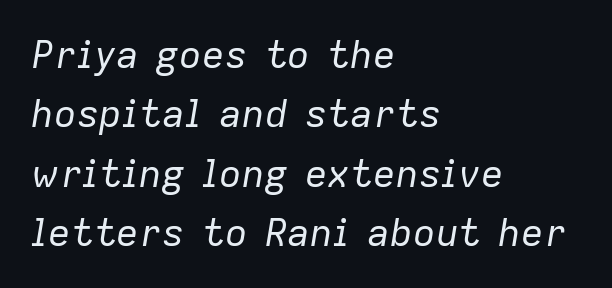
Q: Is the text bold? A: No.
Q: Is the text italic (slanted)? A: Yes, it leans right by about 9 degrees.
Q: Is the text underlined? A: No.
Q: How is the paragraph aligned? A: Left-aligned.
Q: Is the spacing between letters normal or unusually wide? A: Normal.
Q: Is the spacing between lines tight, normal or loose? A: Normal.
Q: Width (condensed, normal, or wide)? A: Normal.
Q: Stroke contrast? A: Low.
Q: x-height? A: Medium.
Q: Monospaced? A: No.
